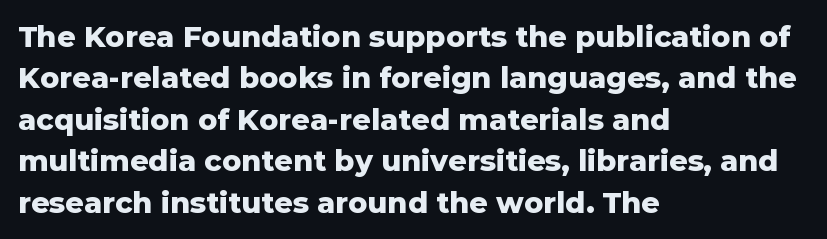
{"serif": "no", "italic": "no", "bold": "yes", "weight": "heavy", "width": "normal", "stroke_contrast": "low", "x_height": "medium", "monospaced": "no", "underline": "no", "align": "left", "line_spacing": "normal", "line_spacing_ratio": 1.43, "letter_spacing": "normal", "letter_spacing_em": 0.0, "glyph_px": 29}
